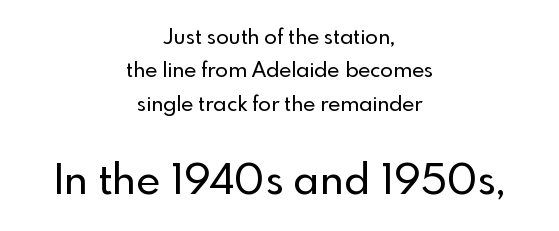
Q: Is the text italic (slanted)? A: No, it is upright.
Q: Is the typeface a serif or a sans-serif typeface? A: Sans-serif.
Q: Is the text underlined? A: No.
Q: How is the paragraph aligned? A: Centered.
Q: Is the spacing between letters normal or unusually wide? A: Normal.
Q: Is the spacing between lines tight, normal or loose? A: Normal.
Q: Which block of text is set in a larger size, the first (top) or the second (bottom)? A: The second (bottom) one.
Q: Width (condensed, normal, or wide)? A: Normal.
Q: x-height? A: Small.
Q: Monospaced? A: No.
